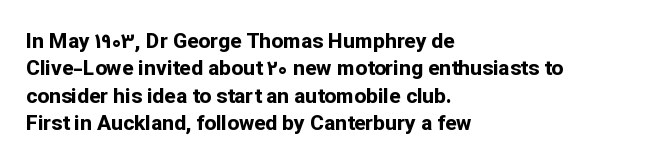
{"italic": "no", "bold": "yes", "underline": "no", "align": "left", "line_spacing": "normal", "line_spacing_ratio": 1.3, "letter_spacing": "normal", "letter_spacing_em": 0.0, "glyph_px": 21}
